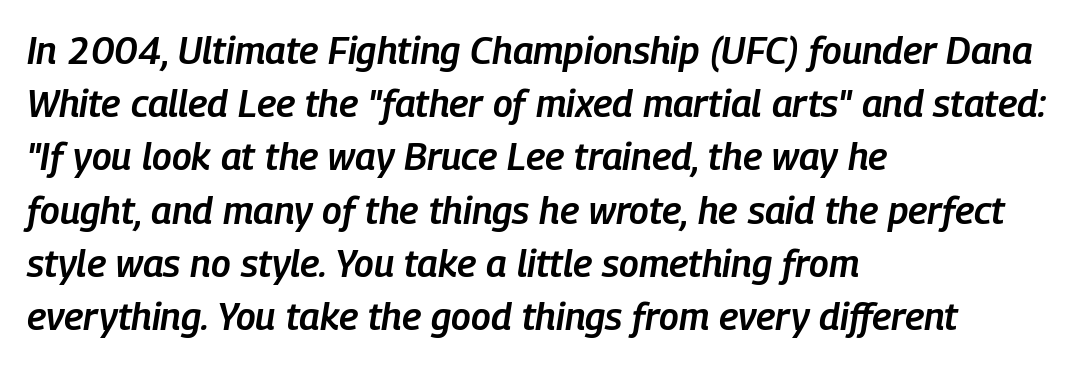
Every row of glyphs begins at an identical x-position on the left. Rule under the text: the space is simply empty. The font's italic variant was chosen for this text. Horizontal bands of white between lines are of average thickness. In terms of letterspacing, this is plain default setting.
